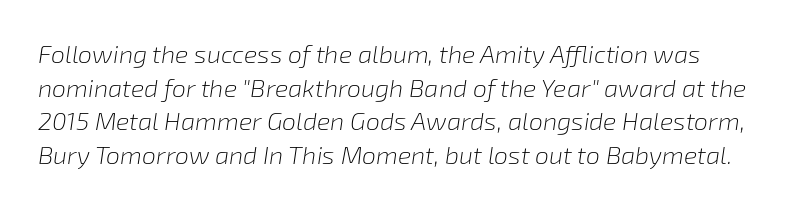
The image shows 25 px text type, italic (leaning right); set normal line spacing (1.35x), normal letter spacing, not underlined.
